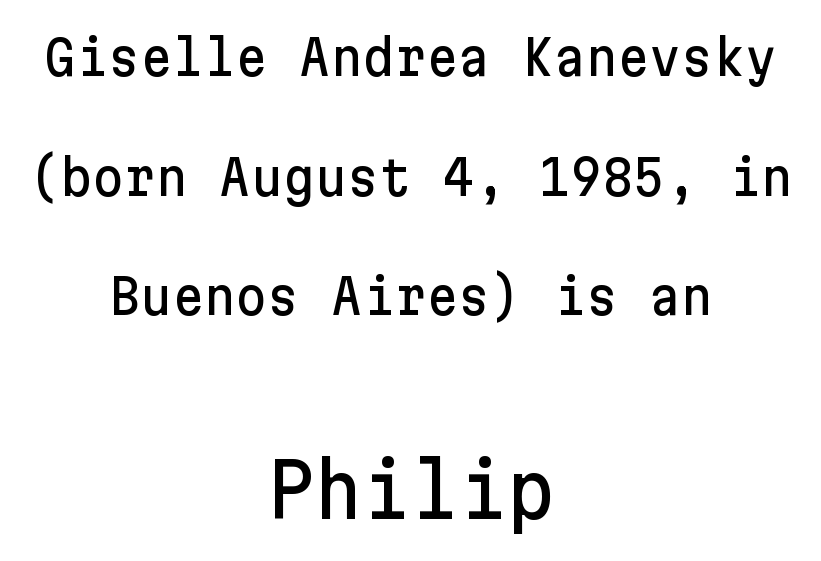
The image shows 74 px sans-serif type, upright; set centered, loose line spacing (2.44x), normal letter spacing, not underlined; the second (bottom) block is 1.51x larger; low stroke contrast and a medium x-height.
